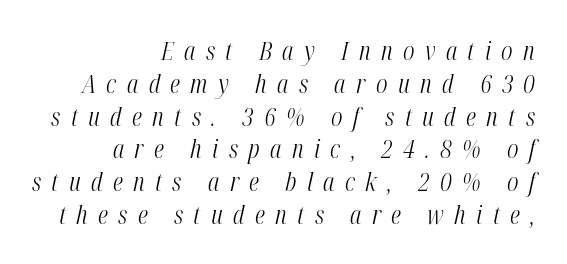
Q: Is the text bold? A: No.
Q: Is the text italic (slanted)? A: Yes, it leans right by about 12 degrees.
Q: Is the text underlined? A: No.
Q: How is the paragraph aligned? A: Right-aligned.
Q: Is the spacing between letters normal or unusually wide? A: Unusually wide.
Q: Is the spacing between lines tight, normal or loose? A: Normal.
